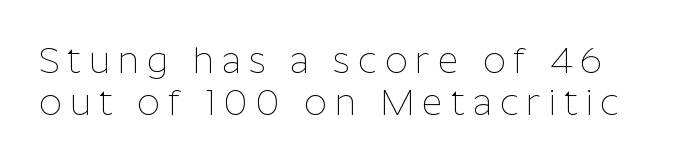
The image shows 36 px thin sans-serif type, upright; set line spacing 1.16x, unusually wide letter spacing (+0.21 em), not underlined; low stroke contrast and a medium x-height.
